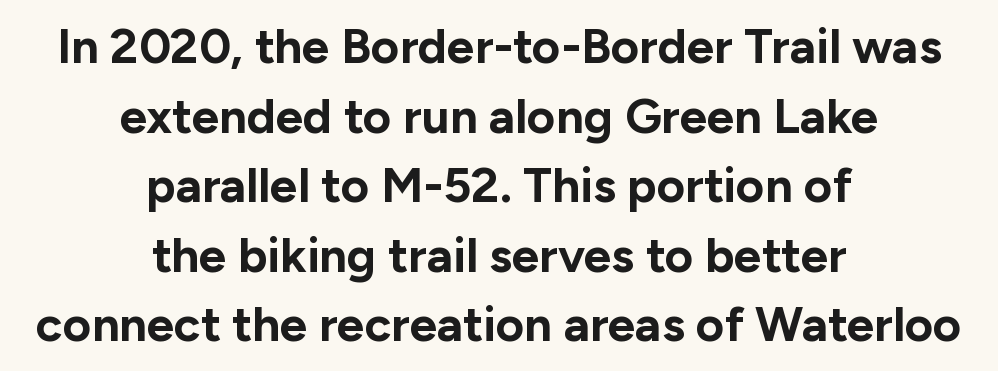
Q: Is the text bold? A: Yes.
Q: Is the text italic (slanted)? A: No, it is upright.
Q: Is the typeface a serif or a sans-serif typeface? A: Sans-serif.
Q: Is the text underlined? A: No.
Q: How is the paragraph aligned? A: Centered.
Q: Is the spacing between letters normal or unusually wide? A: Normal.
Q: Is the spacing between lines tight, normal or loose? A: Normal.
Q: Width (condensed, normal, or wide)? A: Normal.
Q: Stroke contrast? A: Low.
Q: x-height? A: Medium.
Q: Monospaced? A: No.
